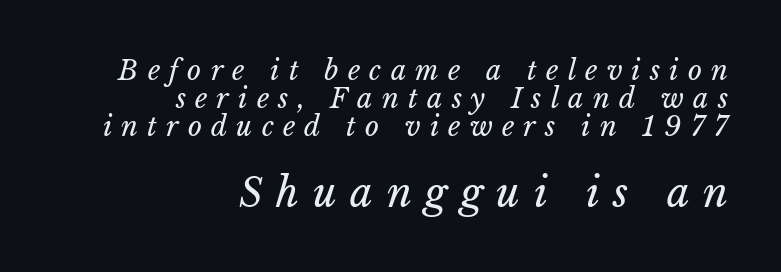
{"bold": "no", "weight": "regular", "width": "normal", "stroke_contrast": "low", "x_height": "medium", "monospaced": "no", "underline": "no", "align": "right", "line_spacing": "tight", "line_spacing_ratio": 1.03, "letter_spacing": "wide", "letter_spacing_em": 0.34, "larger_block": "second", "size_ratio": 1.48, "glyph_px": 40}
